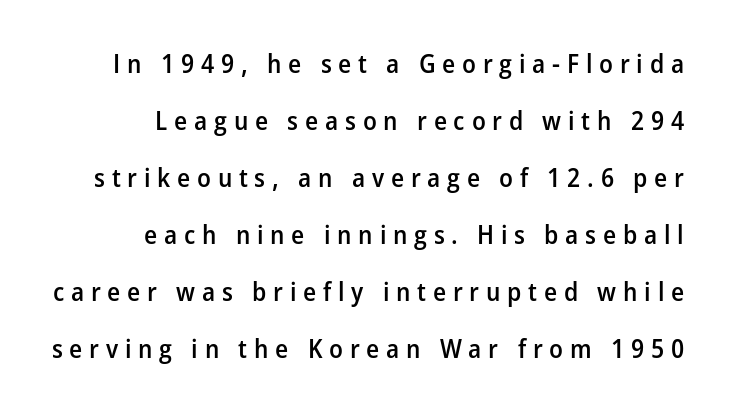
The tracking reads as deliberately expanded to a designer's eye. Is the block centered? No — it sits flush against the right margin. No word sits above an underline. Line spacing here is loose. The typesetting leans somewhat heavy: a semibold. This is the regular roman posture of the typeface.
